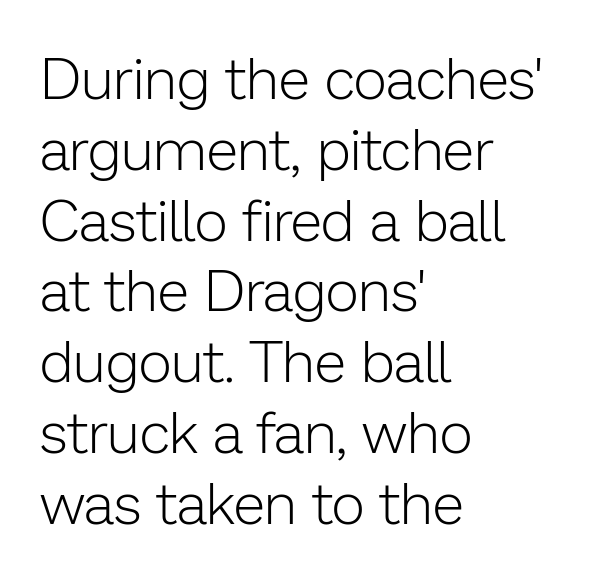
{"serif": "no", "italic": "no", "bold": "no", "weight": "light", "width": "normal", "stroke_contrast": "low", "x_height": "medium", "monospaced": "no", "underline": "no", "align": "left", "line_spacing_ratio": 1.22, "letter_spacing": "normal", "letter_spacing_em": 0.0, "glyph_px": 58}
